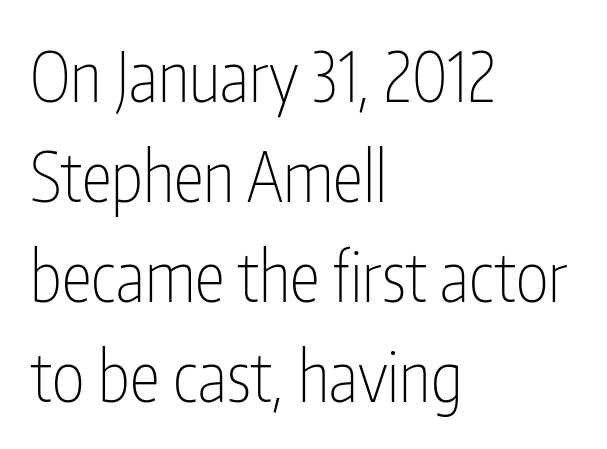
The image shows 69 px thin, condensed sans-serif type, upright; set left-aligned, normal line spacing (1.45x), normal letter spacing, not underlined; low stroke contrast and a medium x-height.
